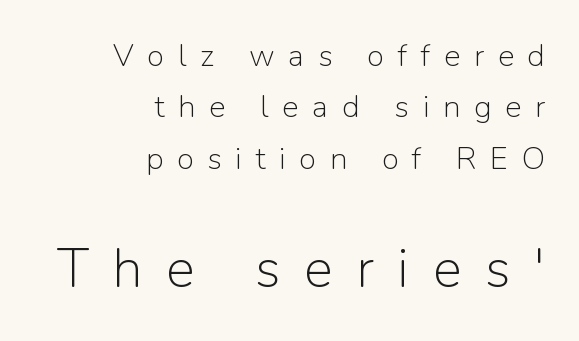
Q: Is the text bold? A: No.
Q: Is the text italic (slanted)? A: No, it is upright.
Q: Is the typeface a serif or a sans-serif typeface? A: Sans-serif.
Q: Is the text underlined? A: No.
Q: How is the paragraph aligned? A: Right-aligned.
Q: Is the spacing between letters normal or unusually wide? A: Unusually wide.
Q: Is the spacing between lines tight, normal or loose? A: Normal.
Q: Which block of text is set in a larger size, the first (top) or the second (bottom)? A: The second (bottom) one.
Q: Width (condensed, normal, or wide)? A: Normal.
Q: Stroke contrast? A: Low.
Q: x-height? A: Medium.
Q: Monospaced? A: No.
